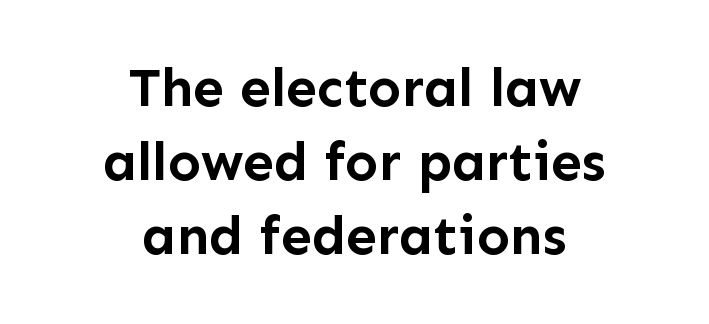
{"serif": "no", "italic": "no", "bold": "yes", "weight": "semibold", "width": "normal", "stroke_contrast": "low", "x_height": "medium", "monospaced": "no", "underline": "no", "align": "center", "line_spacing": "normal", "line_spacing_ratio": 1.35, "letter_spacing": "normal", "letter_spacing_em": 0.0, "glyph_px": 55}
